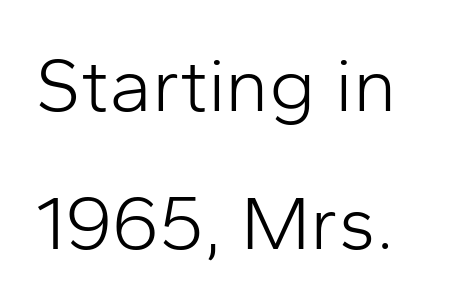
Q: Is the text bold? A: No.
Q: Is the text italic (slanted)? A: No, it is upright.
Q: Is the typeface a serif or a sans-serif typeface? A: Sans-serif.
Q: Is the text underlined? A: No.
Q: Is the spacing between letters normal or unusually wide? A: Normal.
Q: Width (condensed, normal, or wide)? A: Normal.
Q: Stroke contrast? A: Low.
Q: x-height? A: Medium.
Q: Monospaced? A: No.
